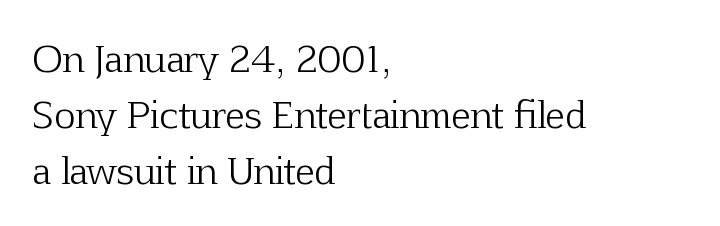
No letter is thick-stroked: the sample isn't bold. Does extra space separate the letters? No, they use regular spacing. The rendering shows small feet on the letterforms — a serif design. Underline: absent. In terms of leading, this rendering sits right in the middle. The letters advance in unequal steps, a hallmark of proportional type.
